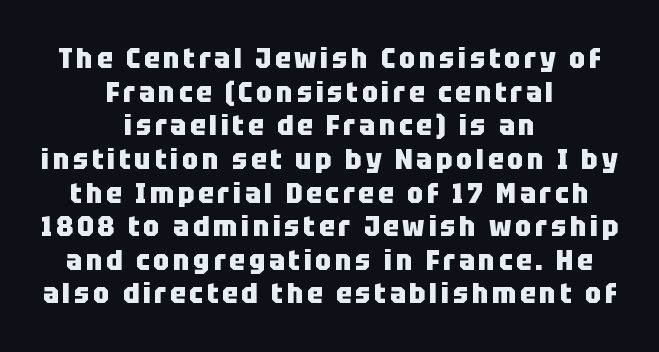
The image shows 29 px heavy, condensed sans-serif type, upright; set centered, line spacing 1.16x, not underlined; low stroke contrast and a large x-height.
